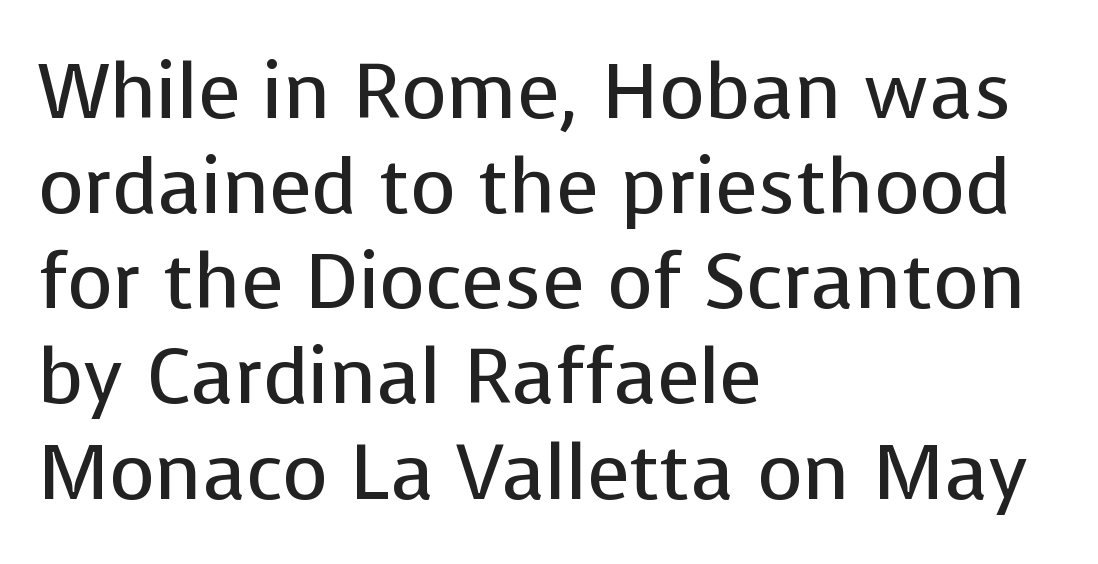
Notice how the passage keeps a crisp vertical edge on the left only. I'd call this a sans setting — the letters go barefoot. Letter spacing: default. The baseline area is clear. The axis of the letterforms is exactly vertical. Spacing verdict: proportional, widths tailored to each character.
